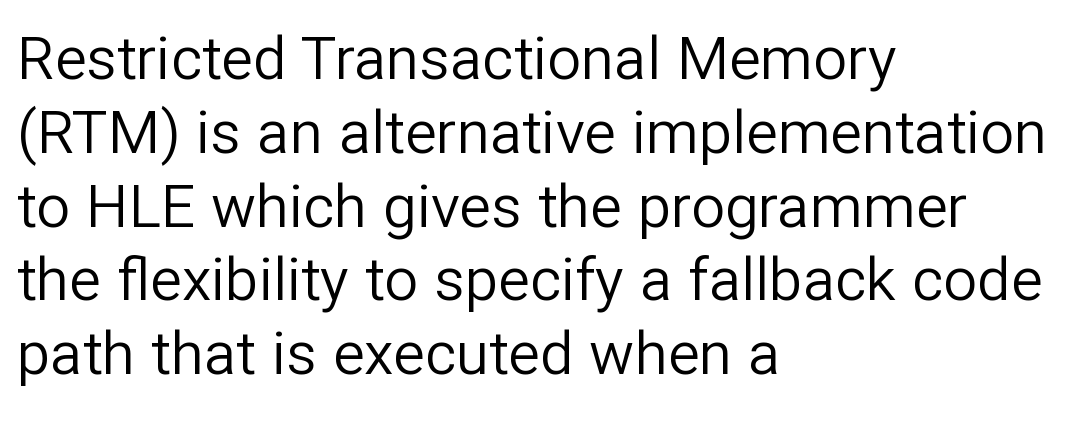
Q: Is the text bold? A: No.
Q: Is the text italic (slanted)? A: No, it is upright.
Q: Is the typeface a serif or a sans-serif typeface? A: Sans-serif.
Q: Is the text underlined? A: No.
Q: How is the paragraph aligned? A: Left-aligned.
Q: Is the spacing between letters normal or unusually wide? A: Normal.
Q: Width (condensed, normal, or wide)? A: Normal.
Q: Stroke contrast? A: Low.
Q: x-height? A: Medium.
Q: Monospaced? A: No.
